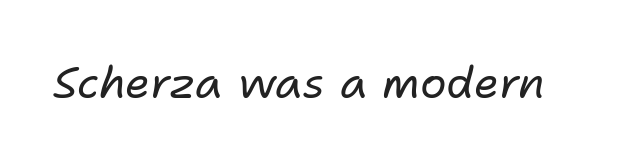
Beneath every word, the page is bare. Looks like regular typesetting: each glyph gets only the width it needs. The lettering tilts uniformly, giving the passage an italic look. A light-to-regular cut is what we see here. You could call the tracking neutral — neither tight nor loose.
